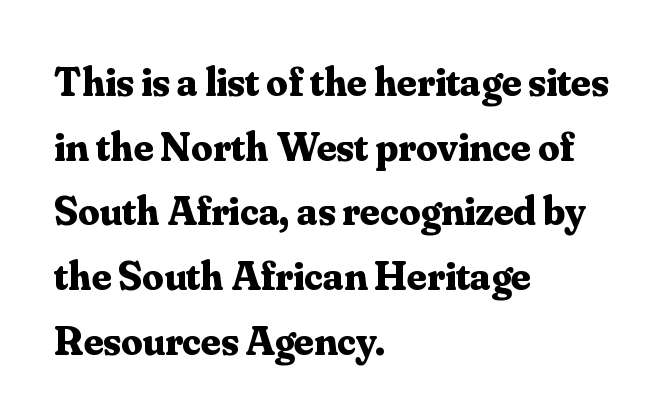
The image shows 42 px bold serif type, upright; set left-aligned, normal line spacing (1.54x), normal letter spacing, not underlined; medium stroke contrast and a small x-height.
